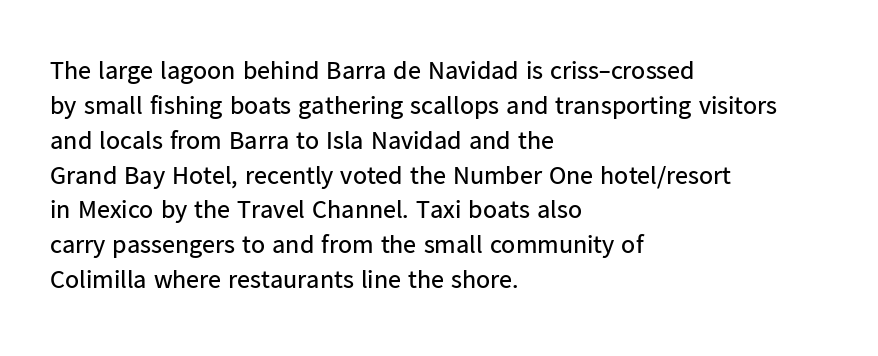
{"italic": "no", "bold": "no", "underline": "no", "align": "left", "line_spacing": "normal", "line_spacing_ratio": 1.34, "letter_spacing": "normal", "letter_spacing_em": 0.0, "glyph_px": 26}
